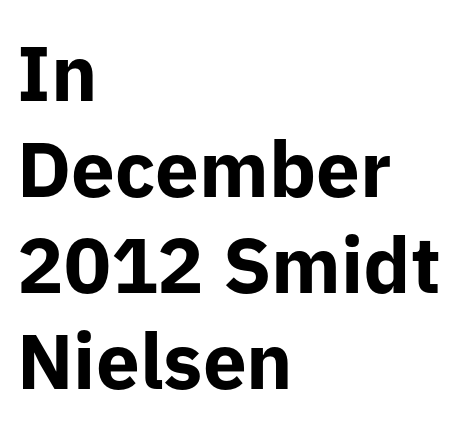
The image shows 78 px bold sans-serif type, upright; set left-aligned, line spacing 1.23x, normal letter spacing, not underlined; low stroke contrast and a medium x-height.
